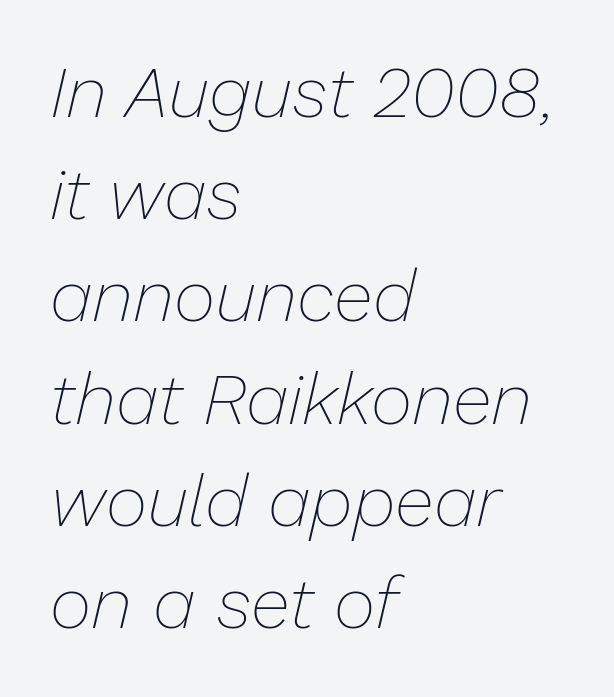
{"italic": "yes", "lean": "right", "slant_degrees": 13, "bold": "no", "weight": "thin", "width": "normal", "stroke_contrast": "low", "x_height": "medium", "monospaced": "no", "underline": "no", "align": "left", "line_spacing": "normal", "line_spacing_ratio": 1.42, "letter_spacing": "normal", "letter_spacing_em": 0.0, "glyph_px": 72}
